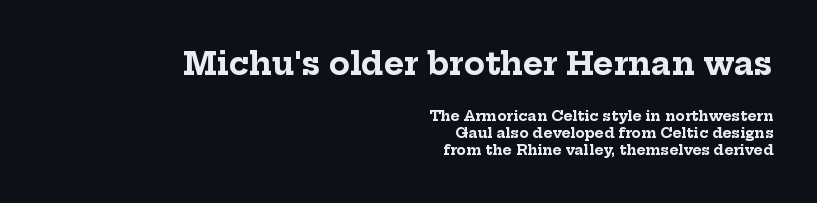
This sample is right-justified, so line beginnings fall wherever the words allow. Is this a fixed-width face? No — the glyphs have proportional, varying widths. In terms of letterspacing, this is plain default setting. These two chunks differ in scale, with the top chunk taking the larger measure. The type family on display is of the serif kind.
